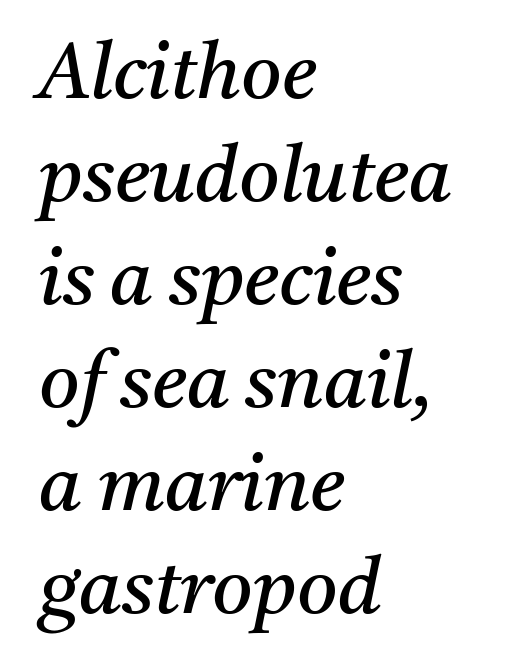
Q: Is the text bold? A: No.
Q: Is the text italic (slanted)? A: Yes, it leans right by about 11 degrees.
Q: Is the typeface a serif or a sans-serif typeface? A: Serif.
Q: Is the text underlined? A: No.
Q: How is the paragraph aligned? A: Left-aligned.
Q: Is the spacing between letters normal or unusually wide? A: Normal.
Q: Is the spacing between lines tight, normal or loose? A: Normal.
Q: Width (condensed, normal, or wide)? A: Normal.
Q: Stroke contrast? A: Medium.
Q: x-height? A: Medium.
Q: Monospaced? A: No.
